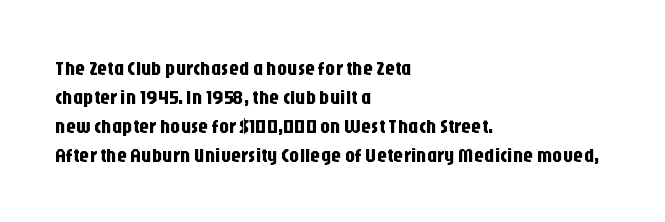
Q: Is the text italic (slanted)? A: No, it is upright.
Q: Is the text underlined? A: No.
Q: How is the paragraph aligned? A: Left-aligned.
Q: Is the spacing between letters normal or unusually wide? A: Normal.
Q: Is the spacing between lines tight, normal or loose? A: Normal.
